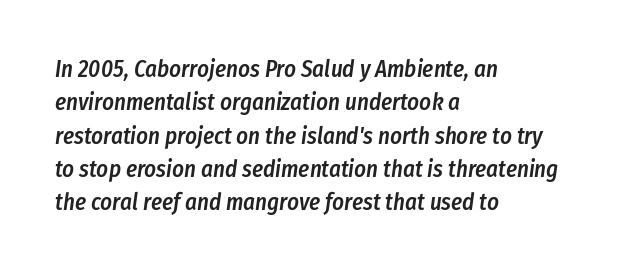
Observe the ordinary spacing: letters are neighbours, not strangers. The space between consecutive lines is moderate. The compositor pushed each line to the left boundary. Is the type bold? Partly — it's a semibold, heavier than regular but not fully bold. The rendering applies a slant to the glyphs. Nobody drew a line under any word here.
